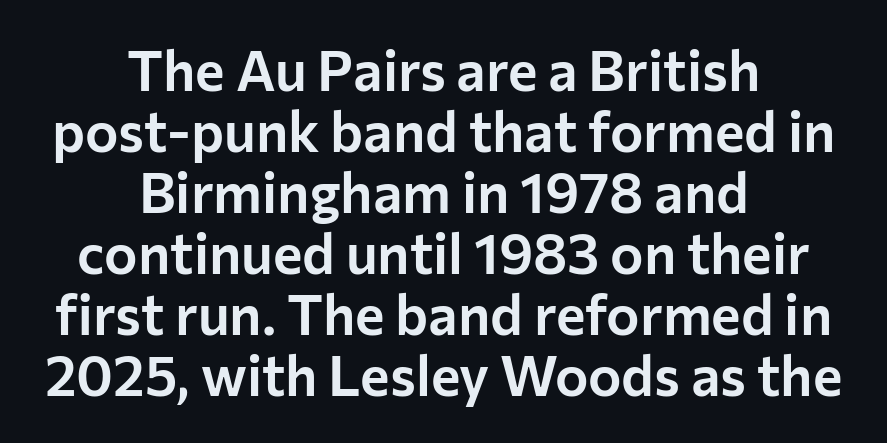
A bare baseline throughout the passage. Look at the tracking — it's just the regular setting, nothing added. You can tell it's not italic because the verticals are truly vertical. Whoever set this chose condensed vertical rhythm over breathing room.
